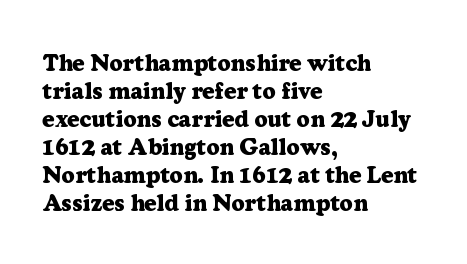
Q: Is the text bold? A: Yes.
Q: Is the text italic (slanted)? A: No, it is upright.
Q: Is the text underlined? A: No.
Q: How is the paragraph aligned? A: Left-aligned.
Q: Is the spacing between letters normal or unusually wide? A: Normal.
